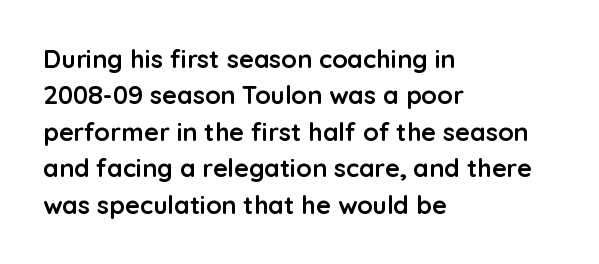
Q: Is the text bold? A: Yes.
Q: Is the text italic (slanted)? A: No, it is upright.
Q: Is the text underlined? A: No.
Q: How is the paragraph aligned? A: Left-aligned.
Q: Is the spacing between letters normal or unusually wide? A: Normal.
Q: Is the spacing between lines tight, normal or loose? A: Normal.
